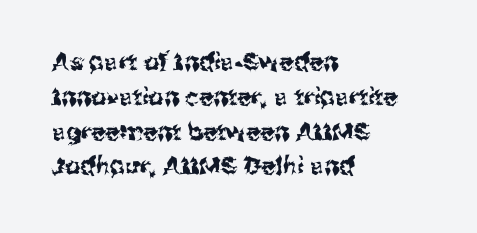
{"italic": "no", "underline": "no", "align": "left", "line_spacing": "normal", "line_spacing_ratio": 1.45, "letter_spacing": "normal", "letter_spacing_em": 0.0, "glyph_px": 24}
